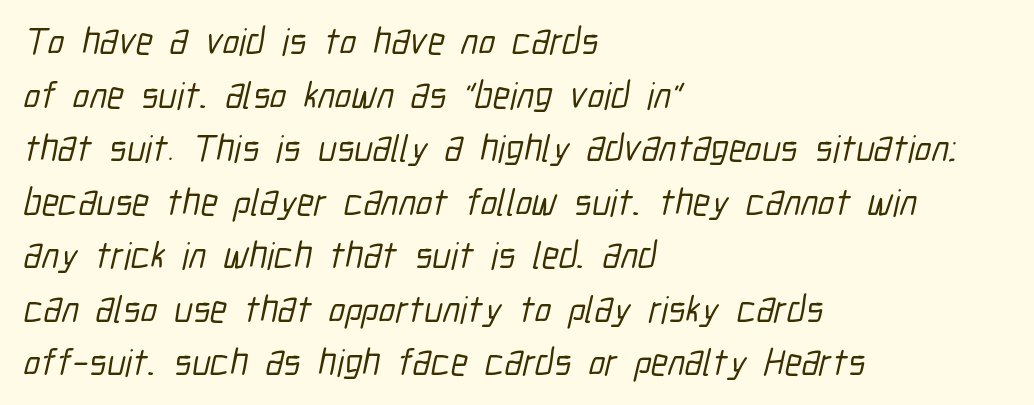
Nothing sits at the stroke ends, so this counts as sans-serif. Whoever set this chose a conventional vertical rhythm. Think of a printed novel: that variable character pitch is what you see here. The ragged edge is on the right, which tells us the setting is flush left.
